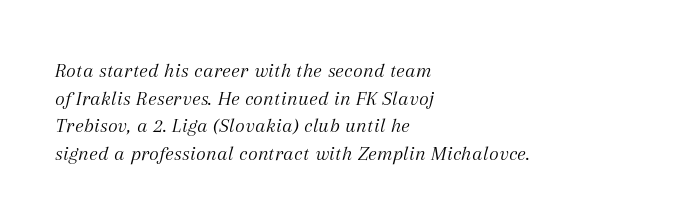
The paragraph shown leans on its left margin. Look at the tracking — it's just the regular setting, nothing added. Weight: not bold — regular or lighter. These lines were composed using italics.
